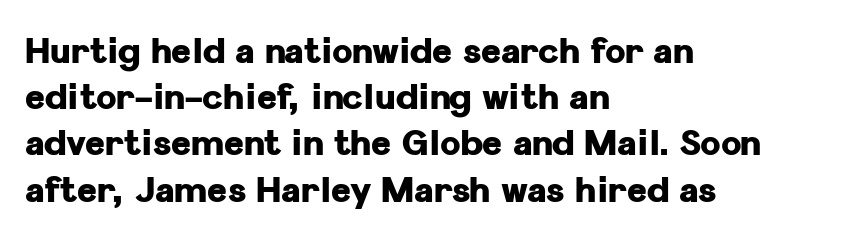
{"serif": "no", "italic": "no", "bold": "yes", "weight": "heavy", "width": "normal", "stroke_contrast": "low", "x_height": "medium", "monospaced": "no", "underline": "no", "align": "left", "line_spacing": "normal", "line_spacing_ratio": 1.36, "letter_spacing": "normal", "letter_spacing_em": 0.0, "glyph_px": 34}
